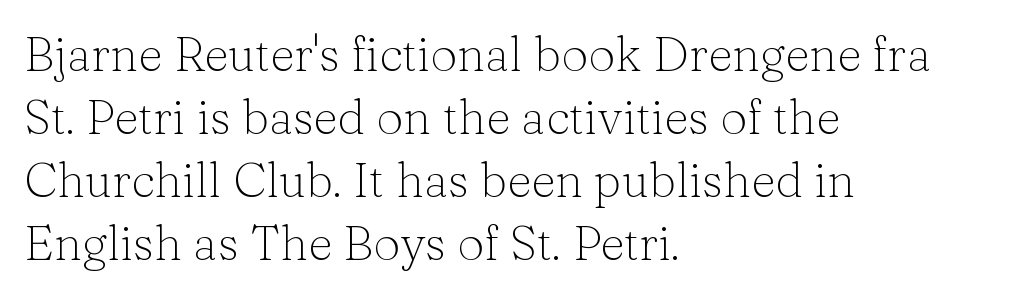
{"serif": "yes", "italic": "no", "bold": "no", "weight": "light", "width": "normal", "stroke_contrast": "low", "x_height": "medium", "monospaced": "no", "underline": "no", "align": "left", "line_spacing": "normal", "line_spacing_ratio": 1.31, "letter_spacing": "normal", "letter_spacing_em": 0.0, "glyph_px": 48}
